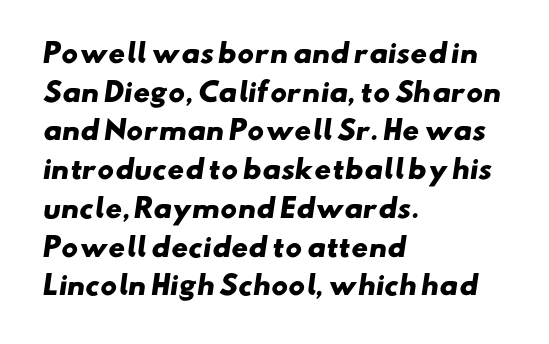
The image shows 26 px bold type; set left-aligned, normal line spacing (1.49x), normal letter spacing, not underlined.
